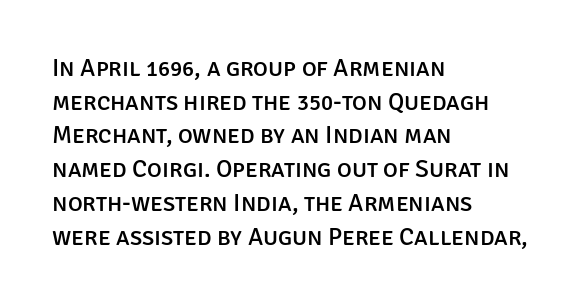
{"italic": "no", "underline": "no", "align": "left", "line_spacing": "normal", "line_spacing_ratio": 1.35, "letter_spacing": "normal", "letter_spacing_em": 0.0, "glyph_px": 25}
